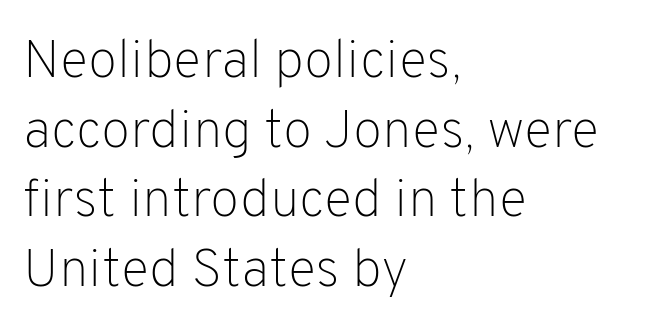
Q: Is the text bold? A: No.
Q: Is the text italic (slanted)? A: No, it is upright.
Q: Is the typeface a serif or a sans-serif typeface? A: Sans-serif.
Q: Is the text underlined? A: No.
Q: How is the paragraph aligned? A: Left-aligned.
Q: Is the spacing between letters normal or unusually wide? A: Normal.
Q: Is the spacing between lines tight, normal or loose? A: Normal.
Q: Width (condensed, normal, or wide)? A: Normal.
Q: Stroke contrast? A: Low.
Q: x-height? A: Medium.
Q: Monospaced? A: No.
